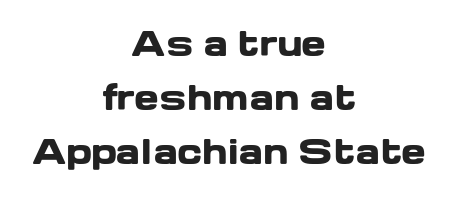
Do the characters align in a grid? No, the font is proportional. Nothing unusual about the tracking: characters are spaced as the font intends. Normally led — the rows are evenly, conventionally spaced. Check where the strokes stop: nothing finishes them off — pure sans.
